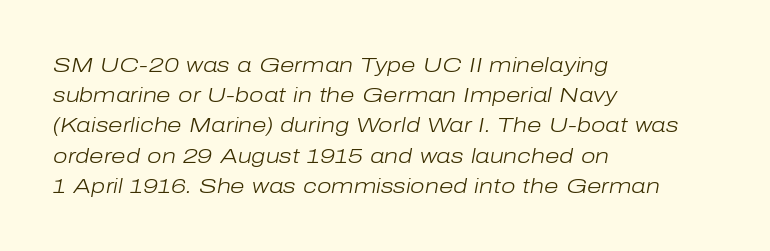
{"italic": "yes", "lean": "right", "slant_degrees": 10, "bold": "no", "underline": "no", "align": "left", "line_spacing": "normal", "line_spacing_ratio": 1.44, "letter_spacing": "normal", "letter_spacing_em": 0.0, "glyph_px": 21}
